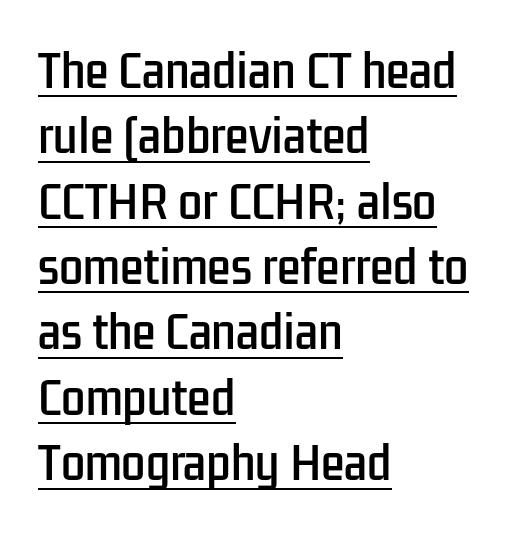
{"serif": "no", "italic": "no", "width": "condensed", "stroke_contrast": "low", "x_height": "medium", "monospaced": "no", "underline": "yes", "align": "left", "line_spacing": "normal", "line_spacing_ratio": 1.52, "letter_spacing": "normal", "letter_spacing_em": 0.0, "glyph_px": 43}
